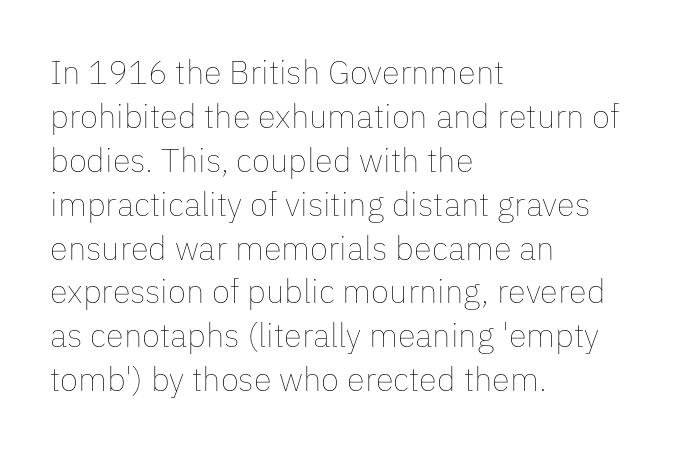
The image shows 33 px thin type, upright; set left-aligned, normal line spacing (1.33x), normal letter spacing, not underlined; low stroke contrast and a medium x-height.
